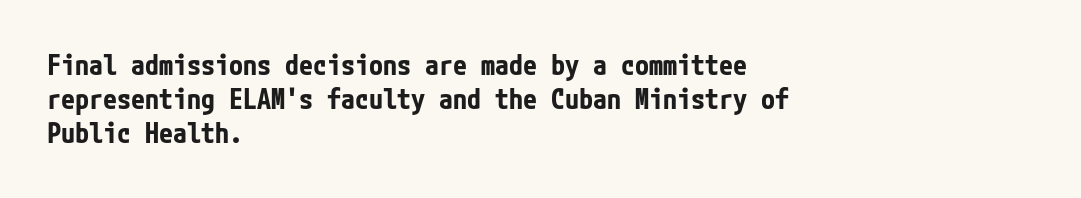
Q: Is the text bold? A: Yes.
Q: Is the text italic (slanted)? A: No, it is upright.
Q: Is the typeface a serif or a sans-serif typeface? A: Sans-serif.
Q: Is the text underlined? A: No.
Q: How is the paragraph aligned? A: Left-aligned.
Q: Is the spacing between letters normal or unusually wide? A: Normal.
Q: Width (condensed, normal, or wide)? A: Condensed.
Q: Stroke contrast? A: Low.
Q: x-height? A: Medium.
